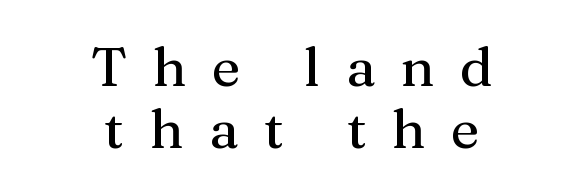
{"serif": "yes", "italic": "no", "width": "normal", "stroke_contrast": "medium", "x_height": "medium", "monospaced": "no", "underline": "no", "align": "center", "line_spacing": "tight", "line_spacing_ratio": 1.13, "letter_spacing": "wide", "letter_spacing_em": 0.46, "glyph_px": 55}
